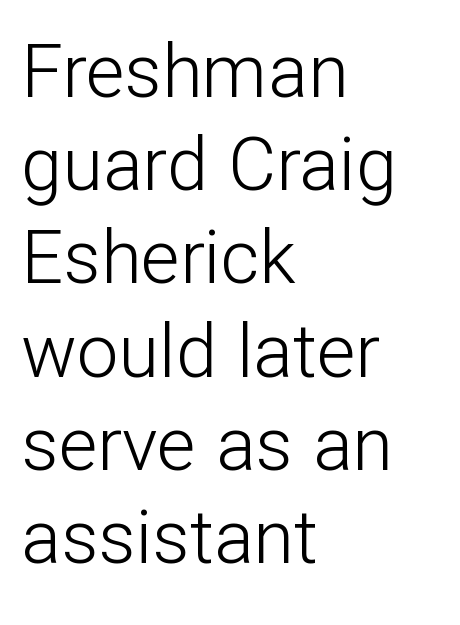
Decoration check: the copy has no underline. Horizontal bands of white between lines are of average thickness. Is the letter spacing exaggerated? No — it looks like the ordinary default. The designer went with a sans here, leaving each stem footless.
